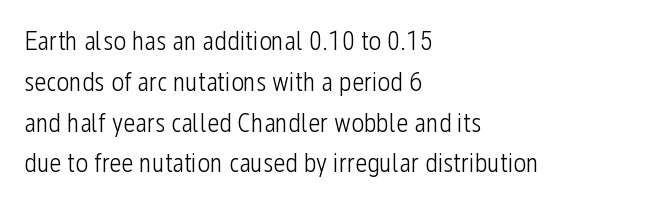
The image shows 27 px text type, upright; set left-aligned, normal line spacing (1.51x), normal letter spacing, not underlined.
